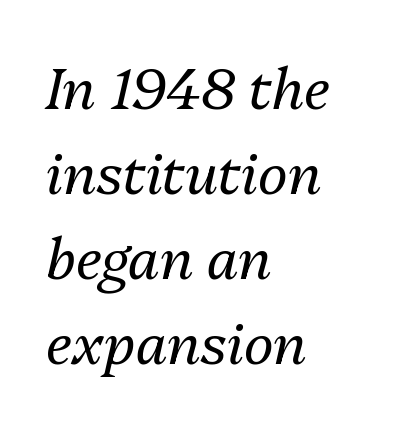
The image shows 56 px regular-weight type, italic (leaning right); set left-aligned, normal line spacing (1.52x), normal letter spacing, not underlined; medium stroke contrast and a medium x-height.
